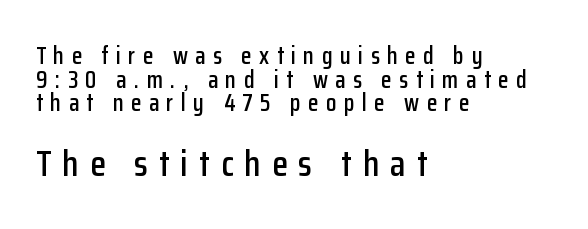
A bare baseline throughout the passage. One-word summary of the alignment: left. When letters stand straight like this, we call the style roman or upright. The passage shown is typed in a proportional face where columns would drift.
